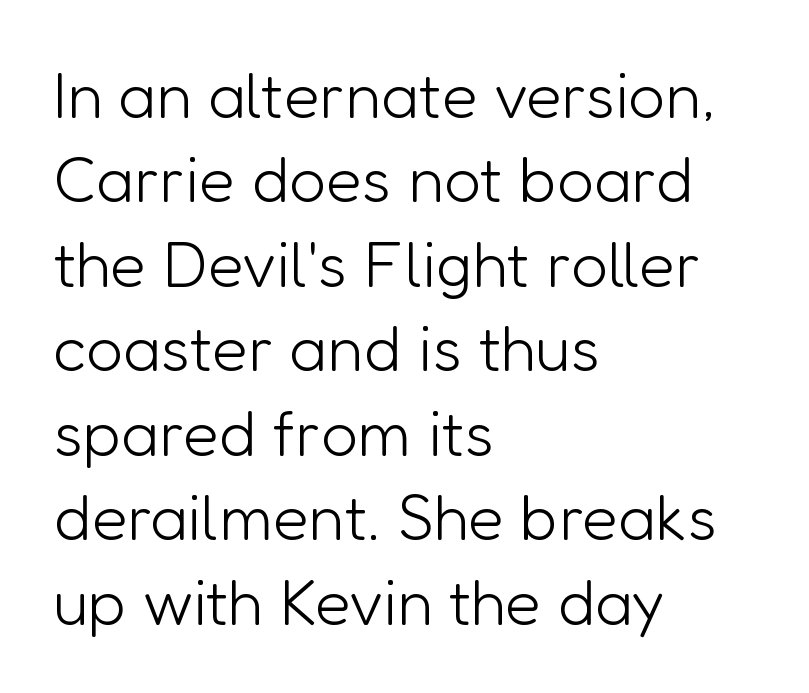
The image shows 65 px light sans-serif type, upright; set left-aligned, normal line spacing (1.3x), normal letter spacing, not underlined; low stroke contrast and a medium x-height.
